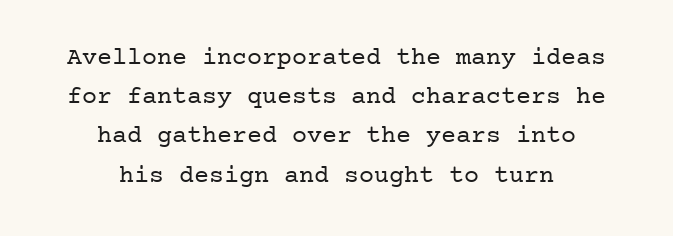
The rendering uses a moderate line-height, typical for paragraphs. Vertical stems look standard width or narrower in stroke. Underlining? Definitely not there. The lettering holds an erect, upright posture throughout.
